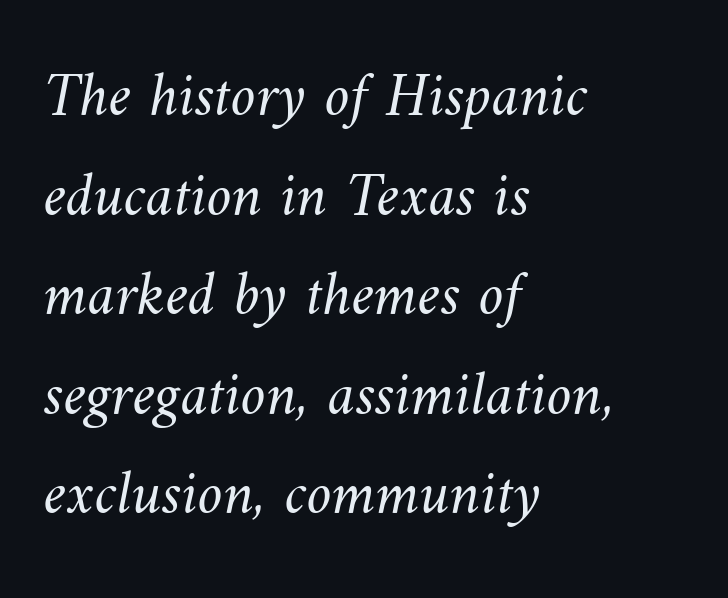
Letter spacing: default. Interline gaps are of average width in this sample. Character widths vary here, with narrow letters taking less room than wide ones. Reading down the block, your eye returns to a fixed left position each line.
